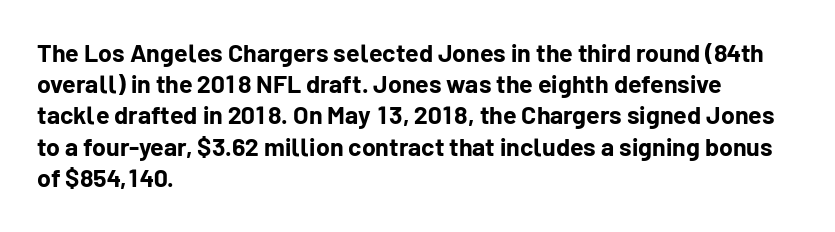
Q: Is the text bold? A: Yes.
Q: Is the text italic (slanted)? A: No, it is upright.
Q: Is the text underlined? A: No.
Q: How is the paragraph aligned? A: Left-aligned.
Q: Is the spacing between letters normal or unusually wide? A: Normal.
Q: Is the spacing between lines tight, normal or loose? A: Normal.
